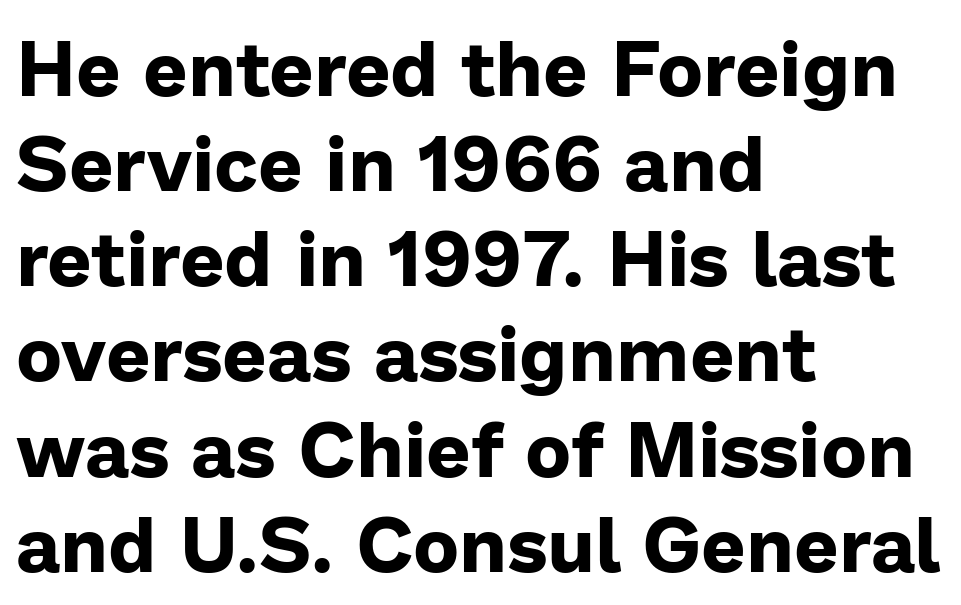
{"serif": "no", "italic": "no", "bold": "yes", "weight": "bold", "width": "normal", "stroke_contrast": "low", "x_height": "medium", "monospaced": "no", "underline": "no", "align": "left", "line_spacing_ratio": 1.22, "letter_spacing": "normal", "letter_spacing_em": 0.0, "glyph_px": 78}
